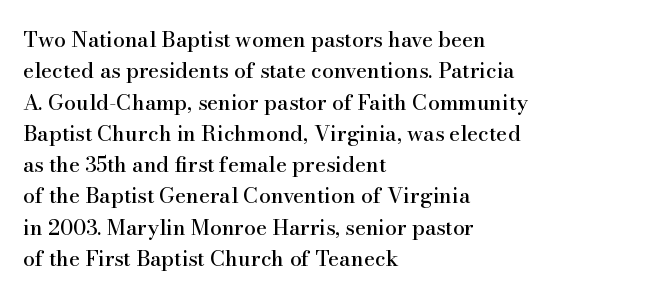
Q: Is the text italic (slanted)? A: No, it is upright.
Q: Is the text underlined? A: No.
Q: How is the paragraph aligned? A: Left-aligned.
Q: Is the spacing between letters normal or unusually wide? A: Normal.
Q: Is the spacing between lines tight, normal or loose? A: Normal.
